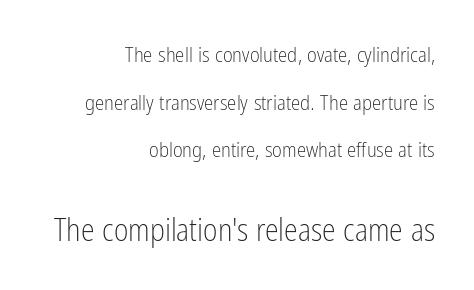
The image shows 31 px light, condensed sans-serif type, upright; set right-aligned, loose line spacing (2.27x), normal letter spacing, not underlined; the second (bottom) block is 1.48x larger; low stroke contrast and a medium x-height.
